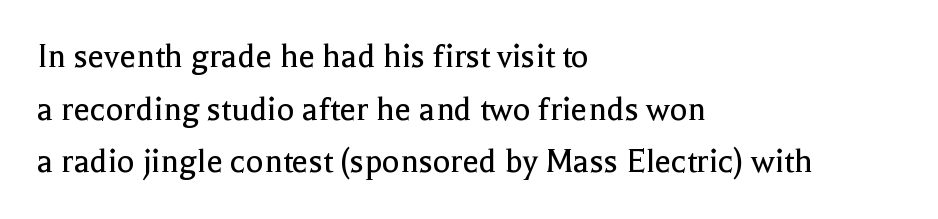
Q: Is the text bold? A: No.
Q: Is the text italic (slanted)? A: No, it is upright.
Q: Is the typeface a serif or a sans-serif typeface? A: Serif.
Q: Is the text underlined? A: No.
Q: How is the paragraph aligned? A: Left-aligned.
Q: Is the spacing between letters normal or unusually wide? A: Normal.
Q: Is the spacing between lines tight, normal or loose? A: Normal.
Q: Width (condensed, normal, or wide)? A: Normal.
Q: x-height? A: Medium.
Q: Monospaced? A: No.
